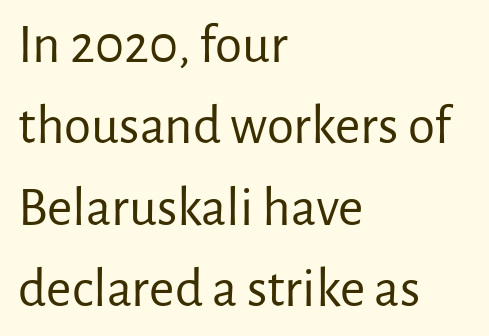
{"serif": "no", "italic": "no", "bold": "no", "weight": "regular", "width": "normal", "stroke_contrast": "low", "x_height": "medium", "monospaced": "no", "underline": "no", "align": "left", "line_spacing": "normal", "line_spacing_ratio": 1.48, "letter_spacing": "normal", "letter_spacing_em": 0.0, "glyph_px": 55}
